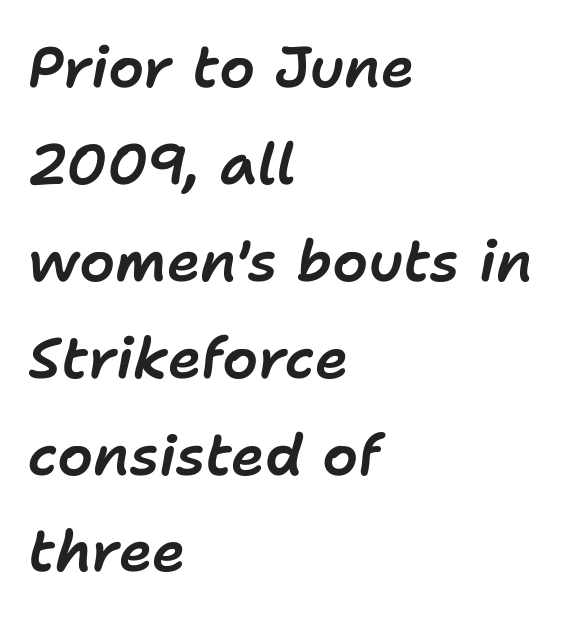
Compared with a centered layout, this one pins lines to the left instead. The space directly below the letters is spotless. Here the designer chose a conventional face with non-uniform glyph widths. Yep, that's italic — everything's leaning. Standard letterfit; no display-style spreading of the glyphs.
